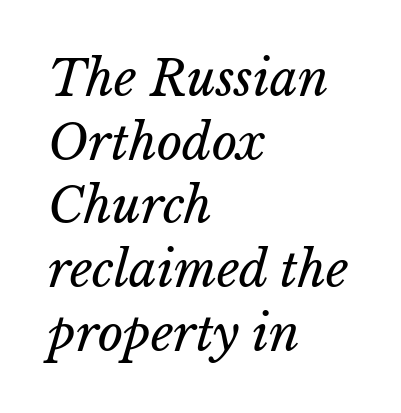
Letters have the restrained weight of plain body copy at most. Honestly, the letter spacing is just normal — you wouldn't notice it. These lines stack with their left ends in a neat column. A bare baseline throughout the passage.
